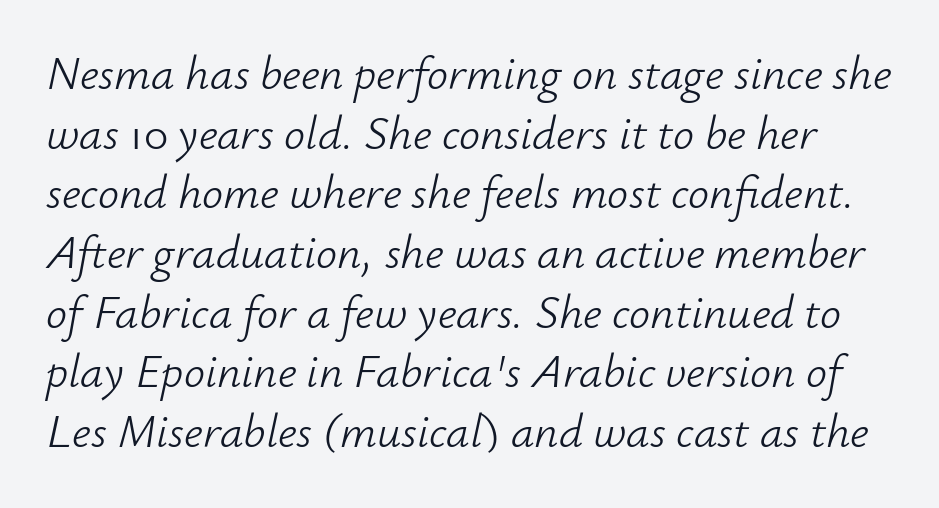
The image shows 47 px light type, italic (leaning right); set normal line spacing (1.27x), normal letter spacing, not underlined; low stroke contrast and a small x-height.
